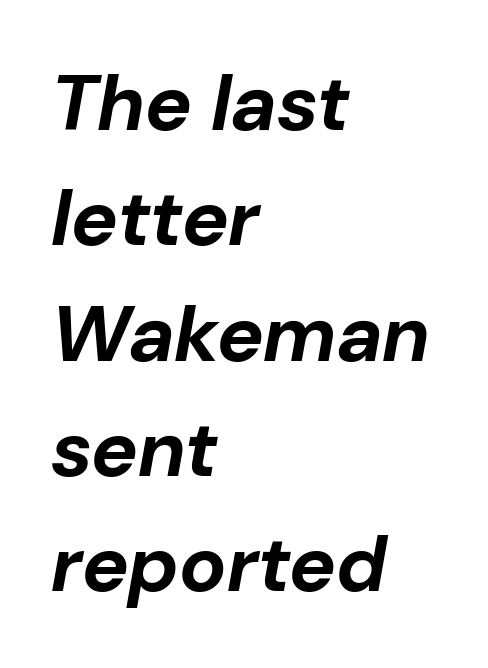
The passage shown is typed in a proportional face where columns would drift. Heavy, bold letterforms. Quick note: underline off. The rendering applies a slant to the glyphs.
